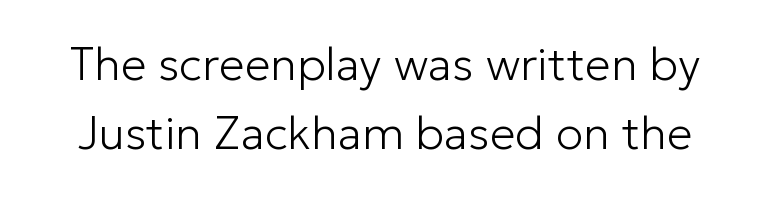
Q: Is the text bold? A: No.
Q: Is the text italic (slanted)? A: No, it is upright.
Q: Is the typeface a serif or a sans-serif typeface? A: Sans-serif.
Q: Is the text underlined? A: No.
Q: Is the spacing between letters normal or unusually wide? A: Normal.
Q: Is the spacing between lines tight, normal or loose? A: Normal.
Q: Width (condensed, normal, or wide)? A: Normal.
Q: Stroke contrast? A: Low.
Q: x-height? A: Medium.
Q: Monospaced? A: No.
